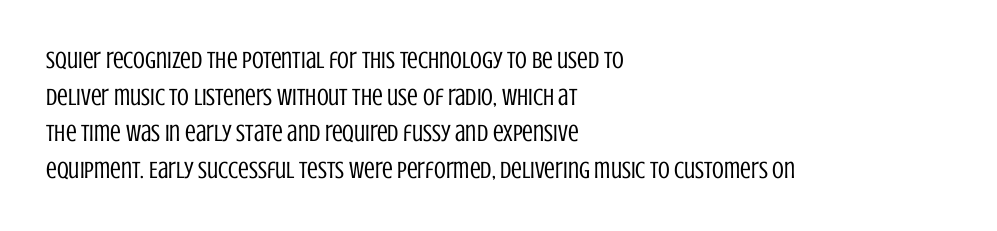
Q: Is the text bold? A: No.
Q: Is the text italic (slanted)? A: No, it is upright.
Q: Is the text underlined? A: No.
Q: How is the paragraph aligned? A: Left-aligned.
Q: Is the spacing between letters normal or unusually wide? A: Normal.
Q: Is the spacing between lines tight, normal or loose? A: Normal.
